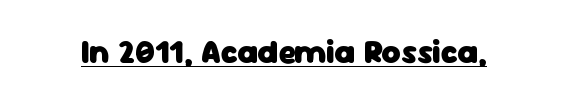
Q: Is the text bold? A: Yes.
Q: Is the text italic (slanted)? A: No, it is upright.
Q: Is the typeface a serif or a sans-serif typeface? A: Sans-serif.
Q: Is the text underlined? A: Yes.
Q: Is the spacing between letters normal or unusually wide? A: Normal.
Q: Width (condensed, normal, or wide)? A: Normal.
Q: Stroke contrast? A: Low.
Q: x-height? A: Medium.
Q: Monospaced? A: No.
